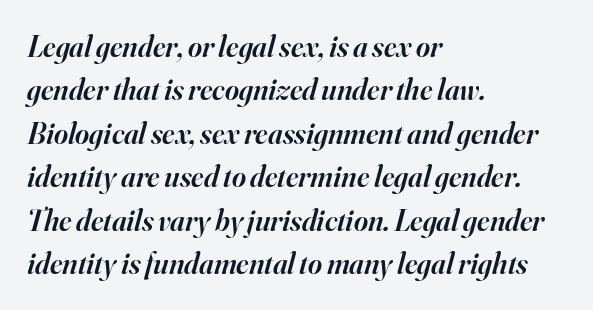
Q: Is the text bold? A: Semi-bold.
Q: Is the text italic (slanted)? A: Yes, it leans right by about 16 degrees.
Q: Is the typeface a serif or a sans-serif typeface? A: Serif.
Q: Is the text underlined? A: No.
Q: How is the paragraph aligned? A: Left-aligned.
Q: Is the spacing between letters normal or unusually wide? A: Normal.
Q: Is the spacing between lines tight, normal or loose? A: Normal.
Q: Width (condensed, normal, or wide)? A: Normal.
Q: Stroke contrast? A: High.
Q: x-height? A: Small.
Q: Monospaced? A: No.
